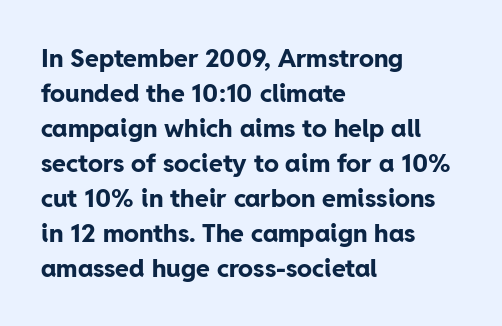
Nope, not italic — everything's standing straight. Regular leading. Teacher's note: observe the even left margin — that is flush-left alignment. The space beneath each line is pristine and unruled. Glyph-to-glyph distance matches everyday printed text.
